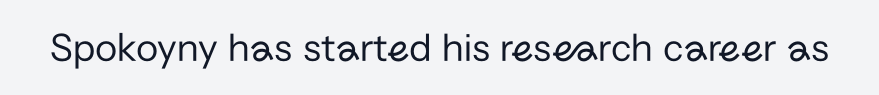
{"serif": "no", "italic": "no", "bold": "no", "weight": "regular", "width": "normal", "stroke_contrast": "low", "x_height": "medium", "monospaced": "no", "underline": "no", "letter_spacing": "normal", "letter_spacing_em": 0.0, "glyph_px": 41}
